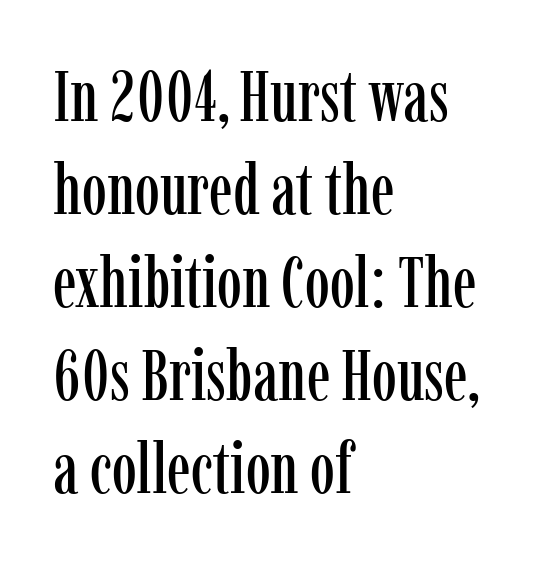
{"serif": "yes", "italic": "no", "width": "condensed", "stroke_contrast": "low", "x_height": "medium", "monospaced": "no", "underline": "no", "align": "left", "line_spacing": "normal", "line_spacing_ratio": 1.31, "letter_spacing": "normal", "letter_spacing_em": 0.0, "glyph_px": 71}
